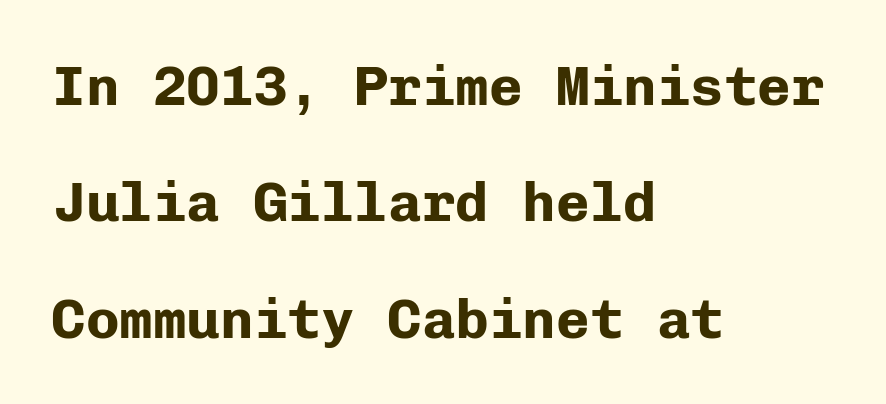
Q: Is the text bold? A: Yes.
Q: Is the text italic (slanted)? A: No, it is upright.
Q: Is the typeface a serif or a sans-serif typeface? A: Sans-serif.
Q: Is the text underlined? A: No.
Q: How is the paragraph aligned? A: Left-aligned.
Q: Is the spacing between letters normal or unusually wide? A: Normal.
Q: Is the spacing between lines tight, normal or loose? A: Loose.
Q: Width (condensed, normal, or wide)? A: Normal.
Q: Stroke contrast? A: Low.
Q: x-height? A: Medium.
Q: Monospaced? A: Yes.
